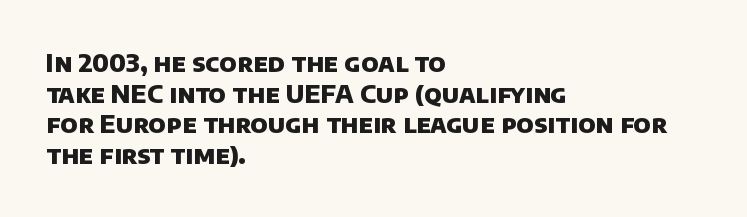
Q: Is the text bold? A: Yes.
Q: Is the text underlined? A: No.
Q: How is the paragraph aligned? A: Left-aligned.
Q: Is the spacing between letters normal or unusually wide? A: Normal.
